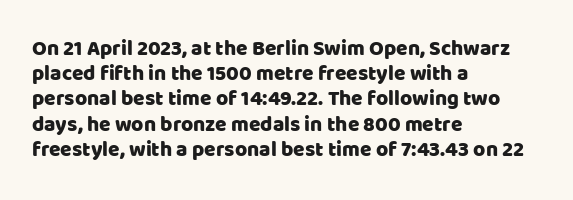
{"italic": "no", "underline": "no", "align": "left", "line_spacing_ratio": 1.2, "letter_spacing": "normal", "letter_spacing_em": 0.0, "glyph_px": 21}
